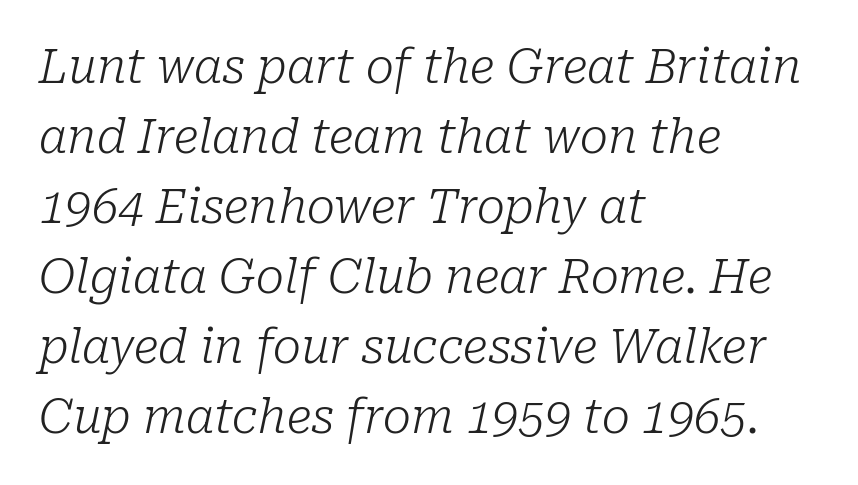
Do the characters align in a grid? No, the font is proportional. There is no visible air inserted between adjacent glyphs. Italic: yes, the glyphs are oblique. Descenders are the only things crossing below the line. Horizontally, the lines are justified to the leading edge only.
